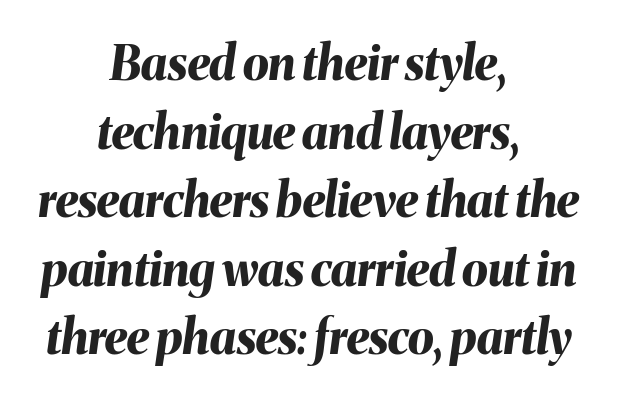
Observe the ordinary spacing: letters are neighbours, not strangers. Every letter is thick-stroked: bold, no question. A centered setting, common on invitations and titles, is used for this passage. Vertical spacing — default.
